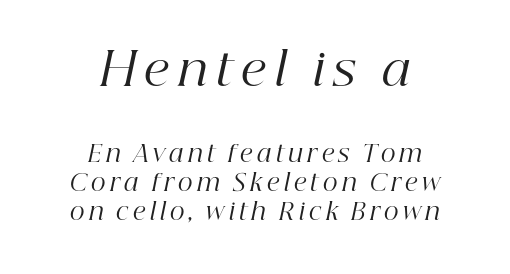
Q: Is the text bold? A: No.
Q: Is the text italic (slanted)? A: Yes, it leans right by about 12 degrees.
Q: Is the typeface a serif or a sans-serif typeface? A: Serif.
Q: Is the text underlined? A: No.
Q: How is the paragraph aligned? A: Centered.
Q: Is the spacing between lines tight, normal or loose? A: Normal.
Q: Which block of text is set in a larger size, the first (top) or the second (bottom)? A: The first (top) one.
Q: Width (condensed, normal, or wide)? A: Normal.
Q: Stroke contrast? A: High.
Q: x-height? A: Medium.
Q: Monospaced? A: No.
